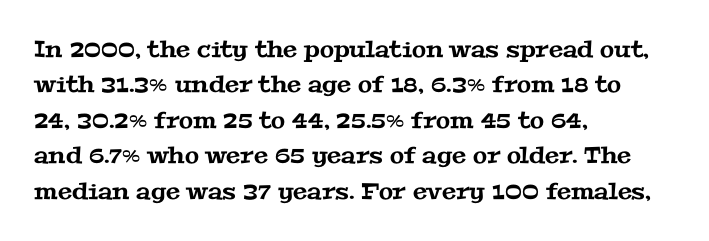
Alignment: flush left. What's the leading like? Ordinary, nothing unusual. The gaps between neighbouring characters are ordinary and unremarkable. Plain, unruled lines of type.
